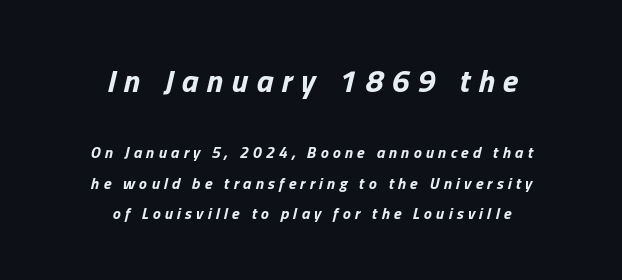
Heavy-handed strokes throughout: this text is bold. Visually, the top section dominates because its glyphs are scaled up. A typesetter would call this proportional, since set widths differ per character. Alignment: centered. A typesetter would mark this as italic.
